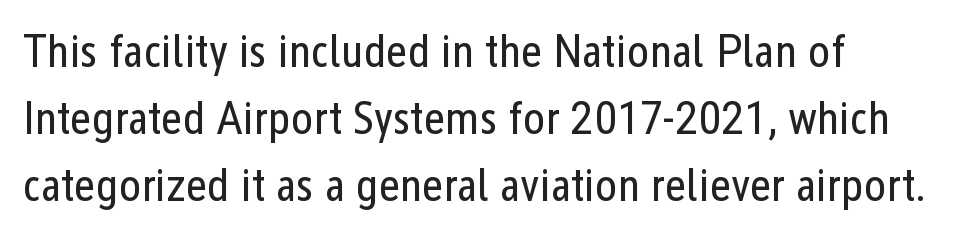
The image shows 47 px regular-weight, condensed sans-serif type, upright; set left-aligned, normal line spacing (1.43x), normal letter spacing, not underlined; low stroke contrast and a medium x-height.
